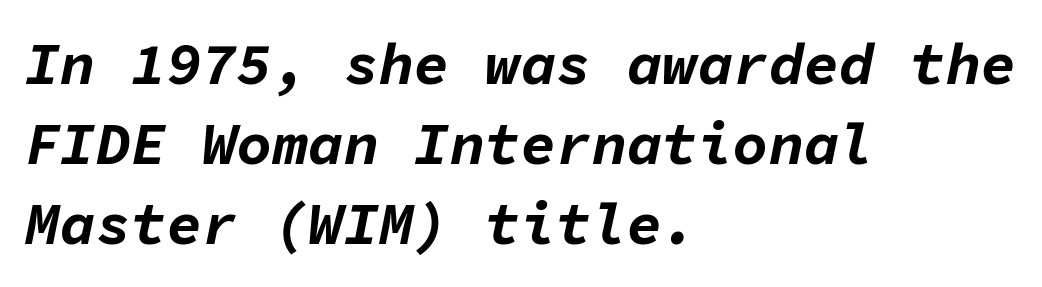
Q: Is the text bold? A: Yes.
Q: Is the text italic (slanted)? A: Yes, it leans right by about 11 degrees.
Q: Is the text underlined? A: No.
Q: How is the paragraph aligned? A: Left-aligned.
Q: Is the spacing between letters normal or unusually wide? A: Normal.
Q: Is the spacing between lines tight, normal or loose? A: Normal.
Q: Width (condensed, normal, or wide)? A: Normal.
Q: Stroke contrast? A: Low.
Q: x-height? A: Medium.
Q: Monospaced? A: Yes.
